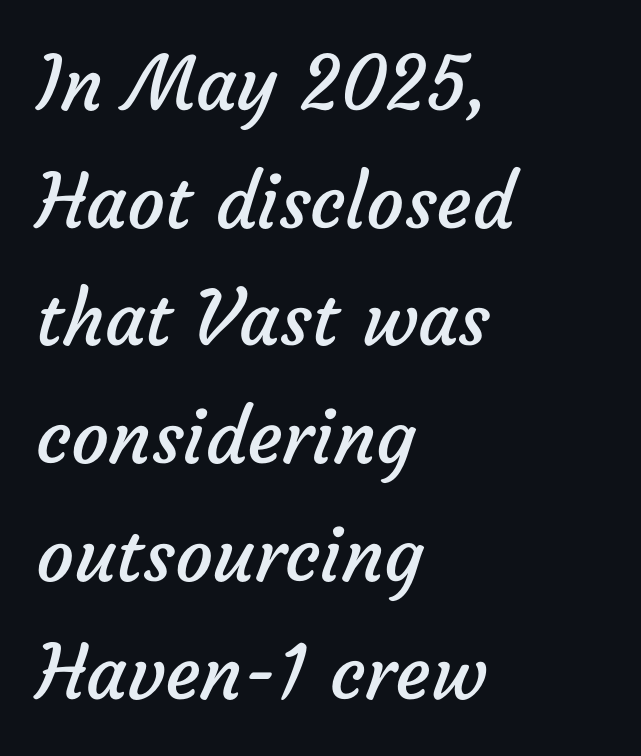
{"serif": "no", "bold": "no", "weight": "regular", "width": "normal", "stroke_contrast": "low", "x_height": "medium", "monospaced": "no", "underline": "no", "align": "left", "line_spacing": "normal", "line_spacing_ratio": 1.57, "letter_spacing": "normal", "letter_spacing_em": 0.0, "glyph_px": 75}
